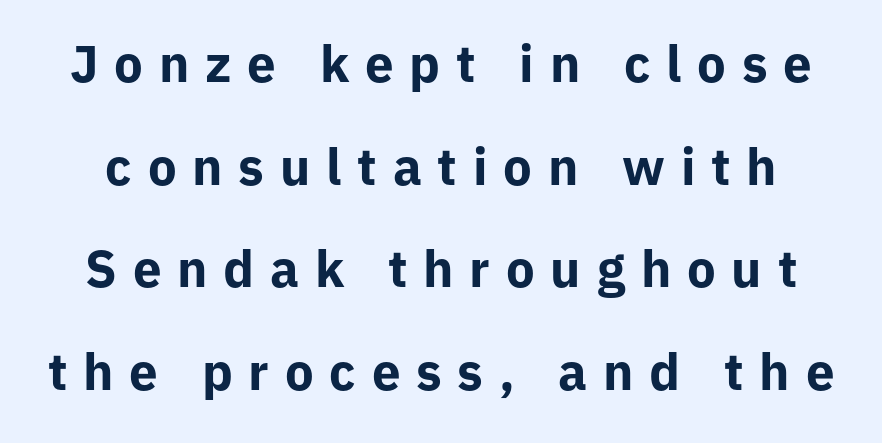
The image shows 51 px bold sans-serif type, upright; set loose line spacing (2.01x), unusually wide letter spacing (+0.31 em), not underlined; low stroke contrast and a medium x-height.
